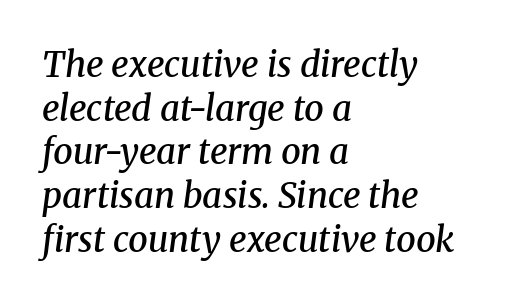
How heavy is the stroke? Medium-heavy — a semibold, shy of bold. Notice how descenders clear the ascenders below comfortably — that's standard leading. This rendering features lettering with no underline. You could not count columns in this text — the font is proportionally spaced. Glyph-to-glyph distance matches everyday printed text. There's an unmistakable incline to the writing here.
